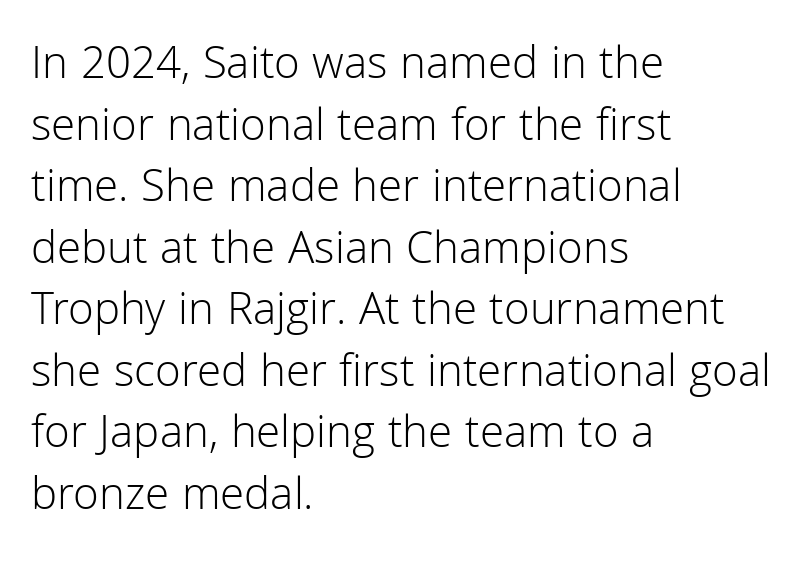
The image shows 47 px light sans-serif type, upright; set left-aligned, normal line spacing (1.31x), normal letter spacing, not underlined; low stroke contrast and a medium x-height.
